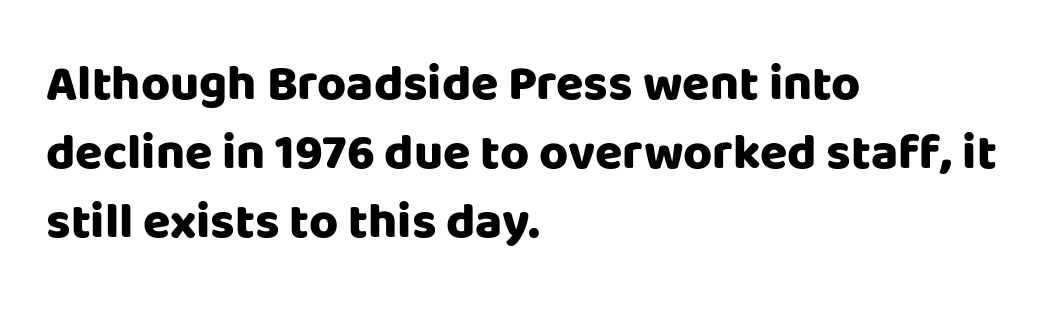
Q: Is the text bold? A: Yes.
Q: Is the text italic (slanted)? A: No, it is upright.
Q: Is the typeface a serif or a sans-serif typeface? A: Sans-serif.
Q: Is the text underlined? A: No.
Q: How is the paragraph aligned? A: Left-aligned.
Q: Is the spacing between letters normal or unusually wide? A: Normal.
Q: Is the spacing between lines tight, normal or loose? A: Normal.
Q: Width (condensed, normal, or wide)? A: Normal.
Q: Stroke contrast? A: Low.
Q: x-height? A: Large.
Q: Monospaced? A: No.
